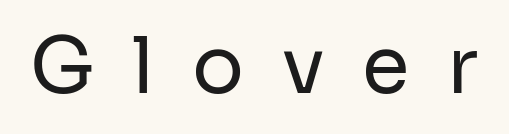
A typesetter would call this proportional, since set widths differ per character. In terms of posture, this sample is upright. Stroke terminals: plain, sans-serif. Between one letter and the next there's a generous, obvious gap. Words float on clear page, feet unadorned.
